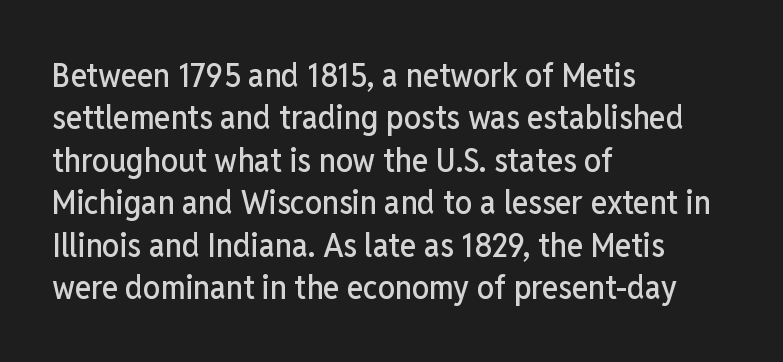
The typeface chosen for these lines omits serifs. What stands out about the letter spacing? Nothing — it is the standard amount. No italicization has been applied; the sample stays upright. Typeset ragged right — the left edge is the straight one. Each letter keeps its own natural width here, so spacing adapts to shape.
